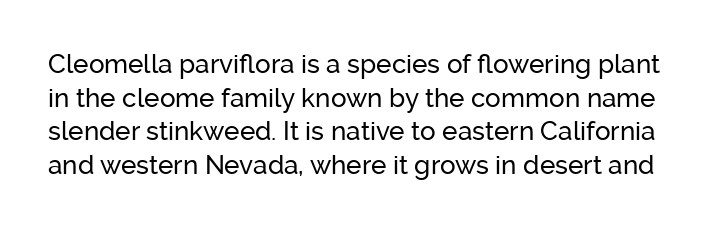
{"italic": "no", "underline": "no", "line_spacing": "normal", "line_spacing_ratio": 1.29, "letter_spacing": "normal", "letter_spacing_em": 0.0, "glyph_px": 26}
